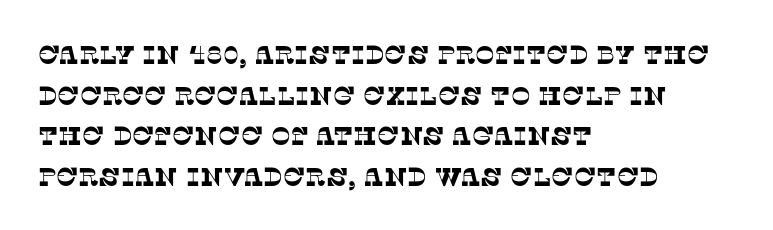
{"underline": "no", "align": "left", "line_spacing": "normal", "line_spacing_ratio": 1.56, "letter_spacing": "normal", "letter_spacing_em": 0.0, "glyph_px": 26}
